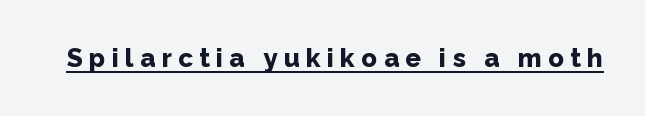
{"italic": "no", "bold": "yes", "underline": "yes", "letter_spacing": "wide", "letter_spacing_em": 0.24, "glyph_px": 26}
